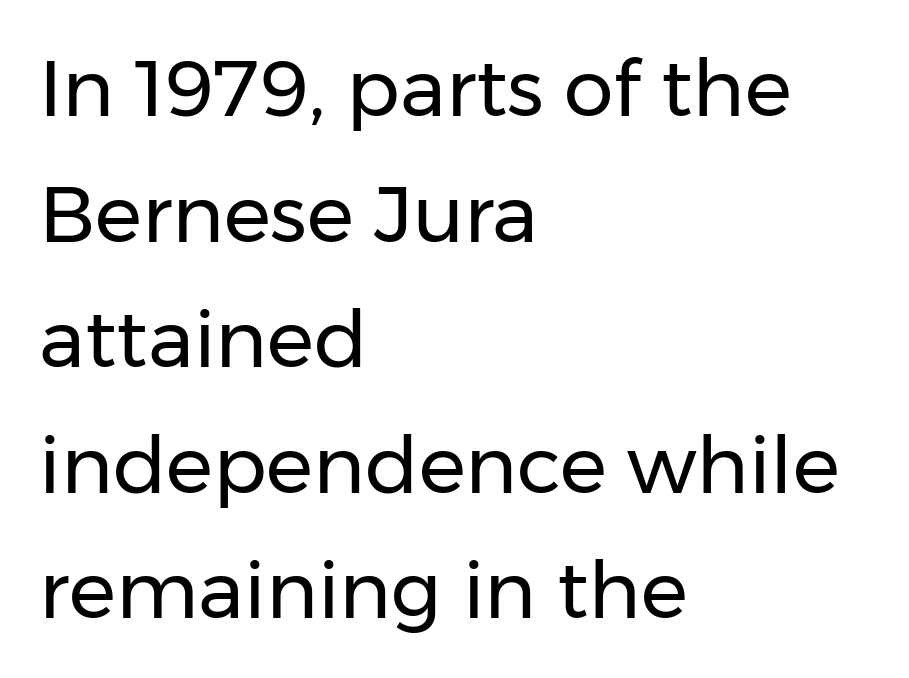
Q: Is the text bold? A: No.
Q: Is the text italic (slanted)? A: No, it is upright.
Q: Is the typeface a serif or a sans-serif typeface? A: Sans-serif.
Q: Is the text underlined? A: No.
Q: How is the paragraph aligned? A: Left-aligned.
Q: Is the spacing between letters normal or unusually wide? A: Normal.
Q: Is the spacing between lines tight, normal or loose? A: Normal.
Q: Width (condensed, normal, or wide)? A: Normal.
Q: Stroke contrast? A: Low.
Q: x-height? A: Medium.
Q: Monospaced? A: No.
